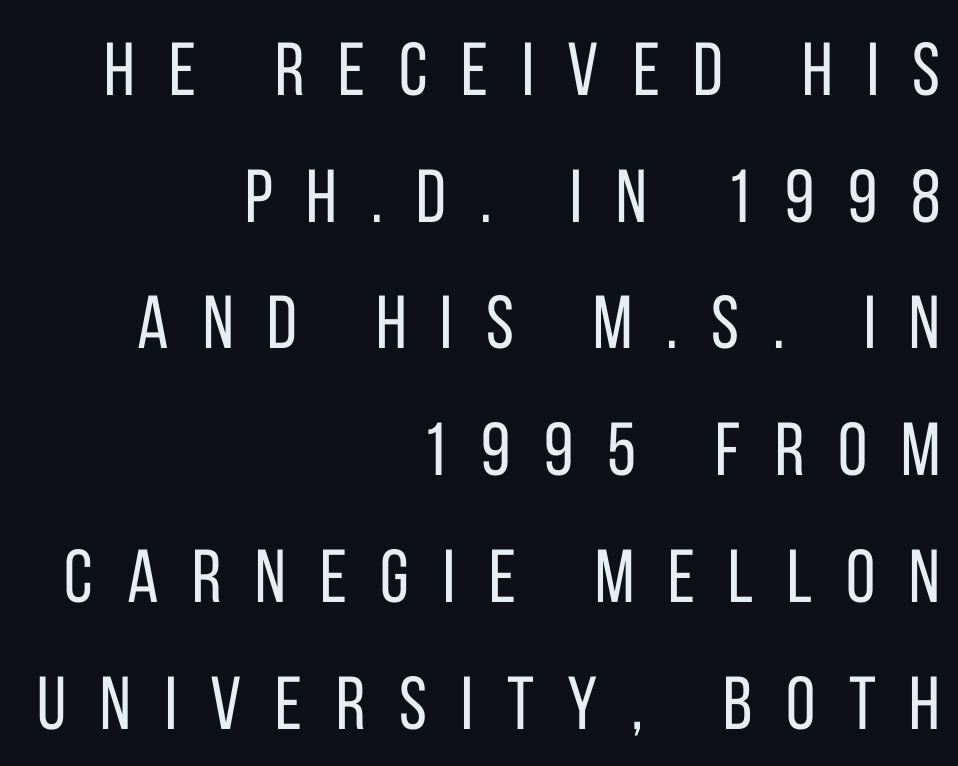
{"serif": "no", "italic": "no", "bold": "no", "weight": "regular", "width": "condensed", "stroke_contrast": "low", "x_height": "large", "monospaced": "no", "underline": "no", "align": "right", "line_spacing": "normal", "line_spacing_ratio": 1.69, "letter_spacing": "wide", "letter_spacing_em": 0.45, "glyph_px": 75}
